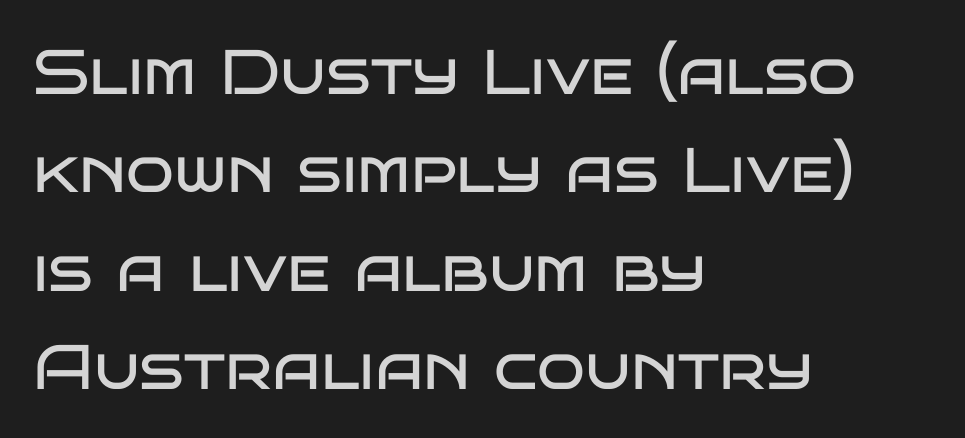
Q: Is the text bold? A: No.
Q: Is the text italic (slanted)? A: No, it is upright.
Q: Is the typeface a serif or a sans-serif typeface? A: Sans-serif.
Q: Is the text underlined? A: No.
Q: How is the paragraph aligned? A: Left-aligned.
Q: Is the spacing between letters normal or unusually wide? A: Normal.
Q: Is the spacing between lines tight, normal or loose? A: Normal.
Q: Width (condensed, normal, or wide)? A: Wide.
Q: Stroke contrast? A: Low.
Q: x-height? A: Large.
Q: Monospaced? A: No.
